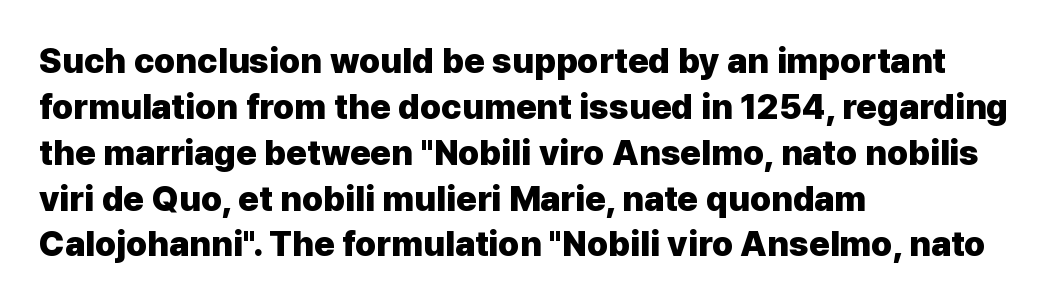
{"serif": "no", "italic": "no", "bold": "yes", "weight": "heavy", "width": "normal", "stroke_contrast": "low", "x_height": "medium", "monospaced": "no", "underline": "no", "align": "left", "line_spacing": "normal", "line_spacing_ratio": 1.31, "letter_spacing": "normal", "letter_spacing_em": 0.0, "glyph_px": 35}
